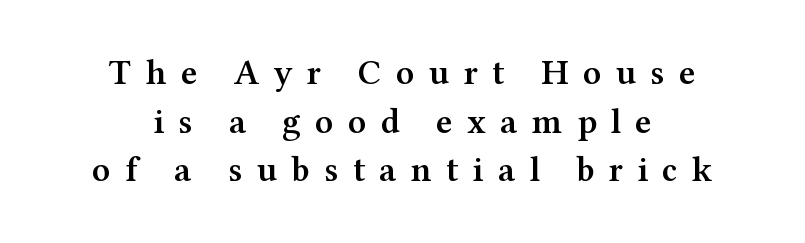
Q: Is the text bold? A: Semi-bold.
Q: Is the text italic (slanted)? A: No, it is upright.
Q: Is the typeface a serif or a sans-serif typeface? A: Serif.
Q: Is the text underlined? A: No.
Q: How is the paragraph aligned? A: Centered.
Q: Is the spacing between letters normal or unusually wide? A: Unusually wide.
Q: Is the spacing between lines tight, normal or loose? A: Normal.
Q: Width (condensed, normal, or wide)? A: Wide.
Q: Stroke contrast? A: Medium.
Q: x-height? A: Medium.
Q: Monospaced? A: No.
